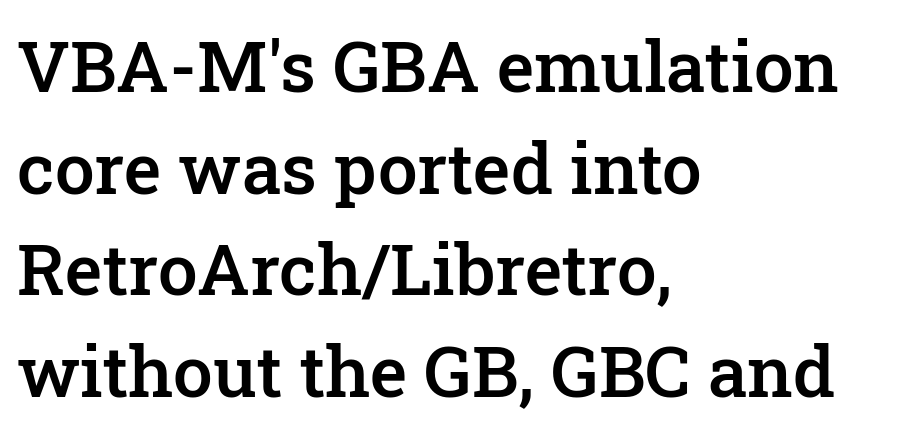
The image shows 71 px semibold serif type, upright; set left-aligned, normal line spacing (1.43x), normal letter spacing, not underlined; low stroke contrast and a medium x-height.
